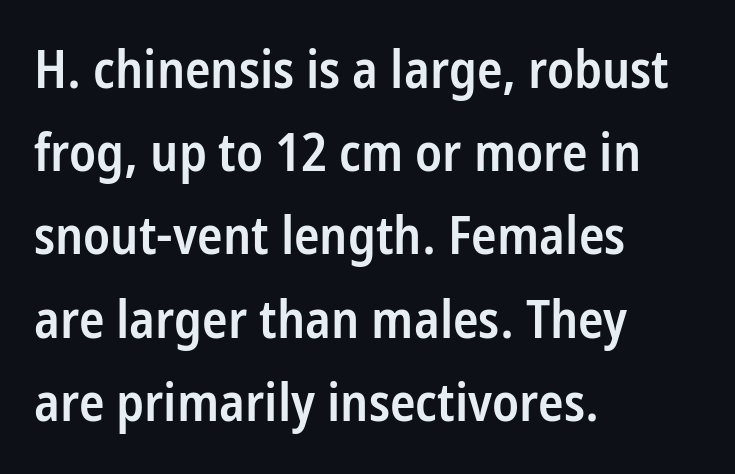
The designer left line spacing at the default. The lettering stays uniformly vertical, giving the passage a roman look. Serif or sans? Sans — the stroke terminals are bare. Layout note: lines flush left. Is this a fixed-width face? No — the glyphs have proportional, varying widths.
